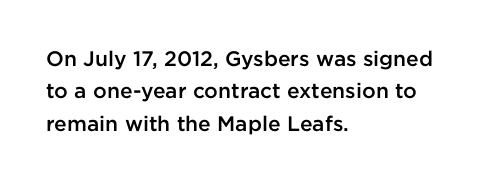
Italic? Not at all — the glyphs are vertical. Visually the block forms a straight wall on the left and a jagged coastline on the right. The horizontal fit of the characters is conventional and even. No word sits above an underline.
